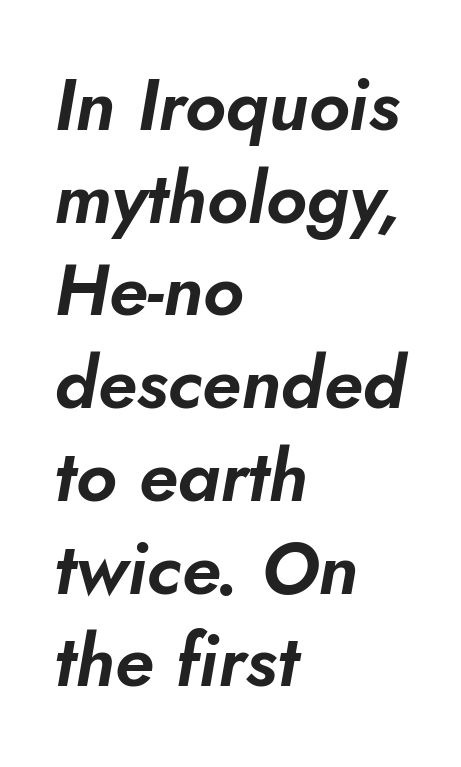
The image shows 73 px text type, italic (leaning right); set left-aligned, normal line spacing (1.27x), normal letter spacing, not underlined; low stroke contrast and a small x-height.
